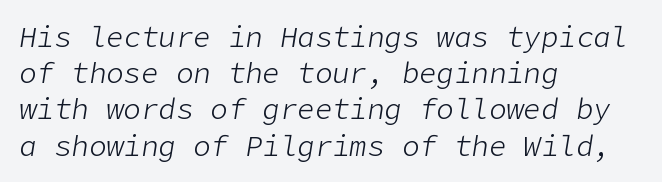
The image shows 29 px light type, italic (leaning right); set left-aligned, normal line spacing (1.25x), normal letter spacing, not underlined; low stroke contrast and a medium x-height.
